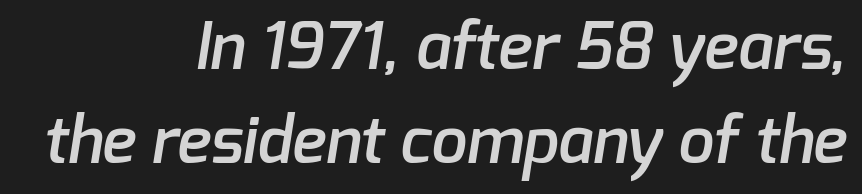
{"serif": "no", "bold": "semi", "weight": "semibold", "width": "normal", "stroke_contrast": "low", "x_height": "medium", "monospaced": "no", "underline": "no", "align": "right", "line_spacing": "normal", "line_spacing_ratio": 1.47, "letter_spacing": "normal", "letter_spacing_em": 0.0, "glyph_px": 64}
